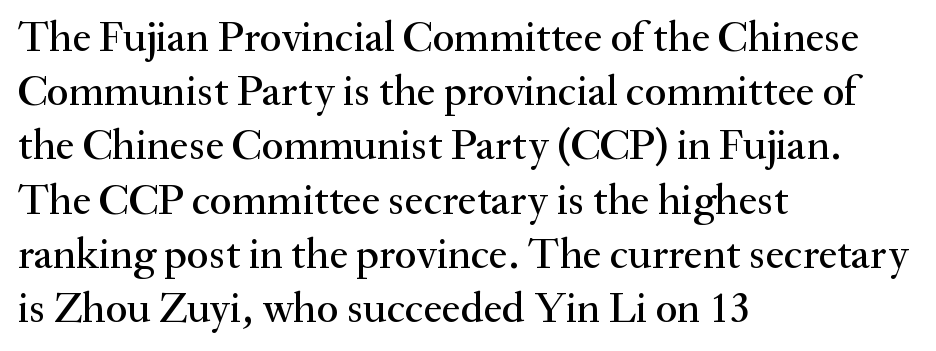
The image shows 43 px serif type, upright; set left-aligned, normal line spacing (1.26x), normal letter spacing, not underlined; medium stroke contrast and a small x-height.
